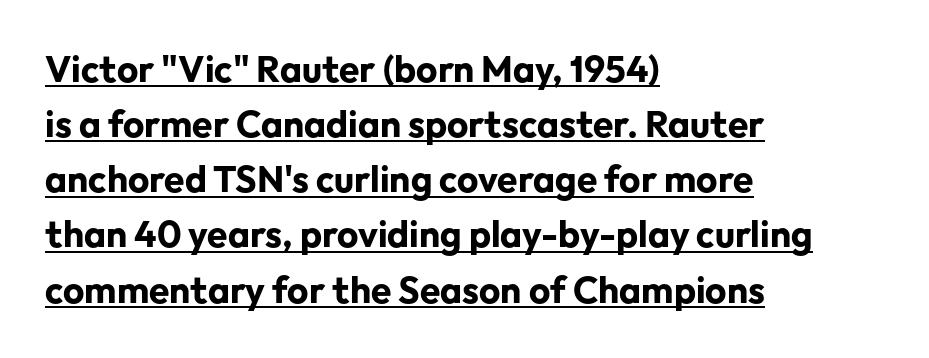
Every character sits straight up, as roman type does. Grotesque or geometric, the face here clearly has no serifs. These lines sit exactly where default settings would place them. The face used here appears with an underline applied. A student would call this left alignment; a typographer would say flush left, rag right. Look at the tracking — it's just the regular setting, nothing added.
